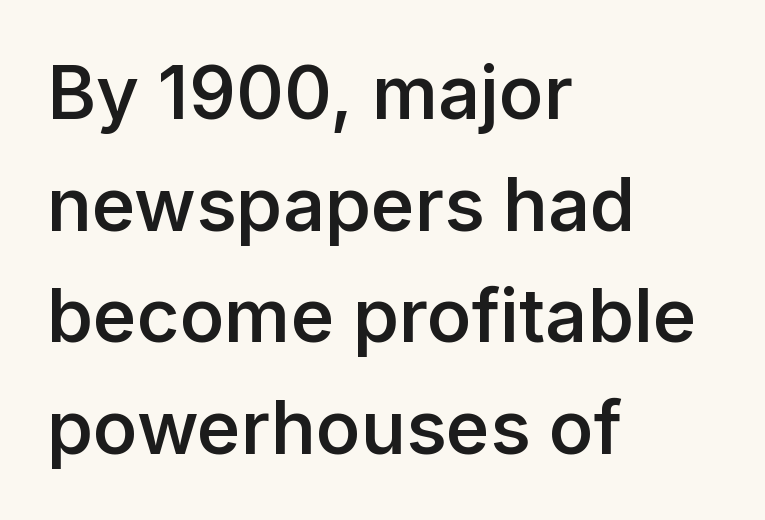
Quick note: interline space is typical. Just letters on the line, the space beneath them empty. This is moderately heavy type, rendered in semibold. Note the varied advance widths — an 'i' is clearly narrower than an 'm'. A student would call this left alignment; a typographer would say flush left, rag right.
